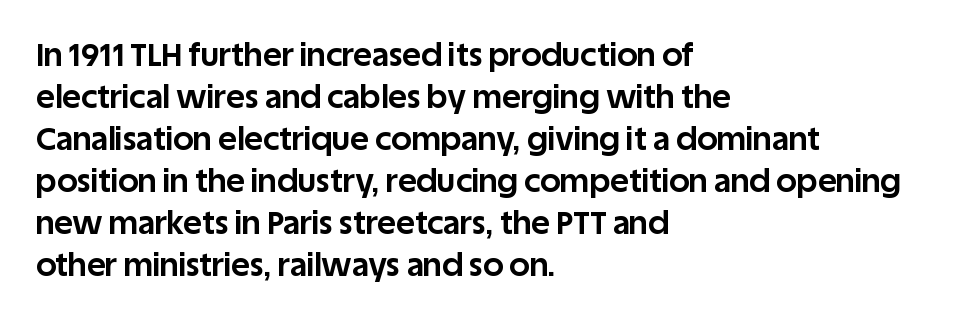
Q: Is the text bold? A: Yes.
Q: Is the text italic (slanted)? A: No, it is upright.
Q: Is the typeface a serif or a sans-serif typeface? A: Sans-serif.
Q: Is the text underlined? A: No.
Q: How is the paragraph aligned? A: Left-aligned.
Q: Is the spacing between letters normal or unusually wide? A: Normal.
Q: Is the spacing between lines tight, normal or loose? A: Normal.
Q: Width (condensed, normal, or wide)? A: Normal.
Q: Stroke contrast? A: Low.
Q: x-height? A: Large.
Q: Monospaced? A: No.
